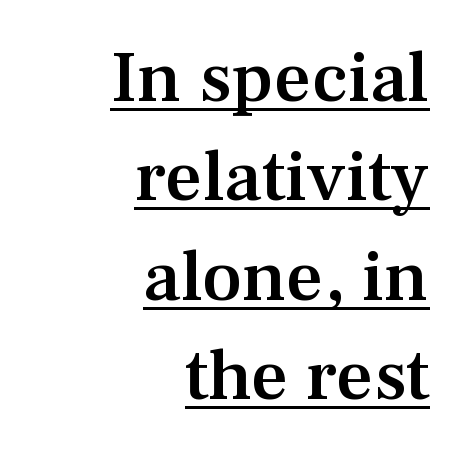
{"serif": "yes", "italic": "no", "bold": "semi", "weight": "semibold", "width": "normal", "stroke_contrast": "medium", "x_height": "medium", "monospaced": "no", "underline": "yes", "align": "right", "line_spacing": "normal", "line_spacing_ratio": 1.36, "letter_spacing": "normal", "letter_spacing_em": 0.0, "glyph_px": 73}
